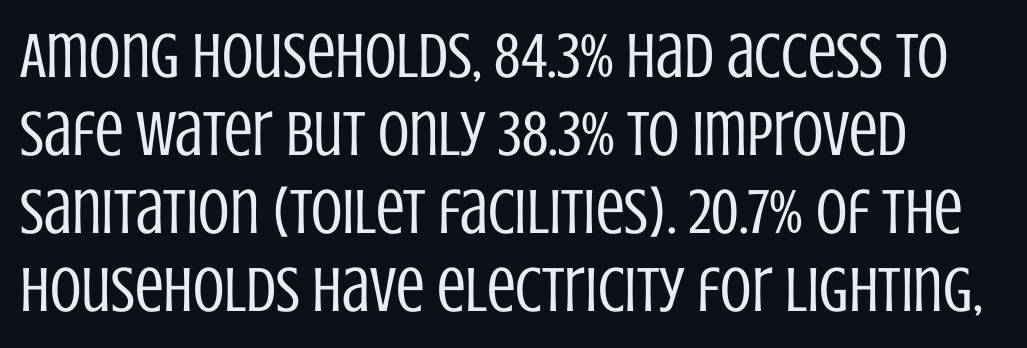
{"serif": "no", "italic": "no", "bold": "no", "weight": "regular", "width": "condensed", "stroke_contrast": "low", "x_height": "large", "monospaced": "no", "underline": "no", "align": "left", "line_spacing_ratio": 1.22, "letter_spacing": "normal", "letter_spacing_em": 0.0, "glyph_px": 64}
